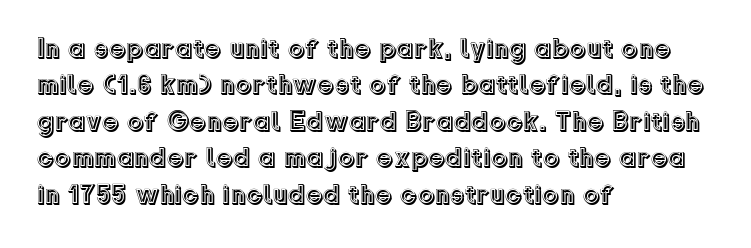
{"italic": "no", "underline": "no", "align": "left", "line_spacing": "normal", "line_spacing_ratio": 1.35, "letter_spacing": "normal", "letter_spacing_em": 0.0, "glyph_px": 27}
